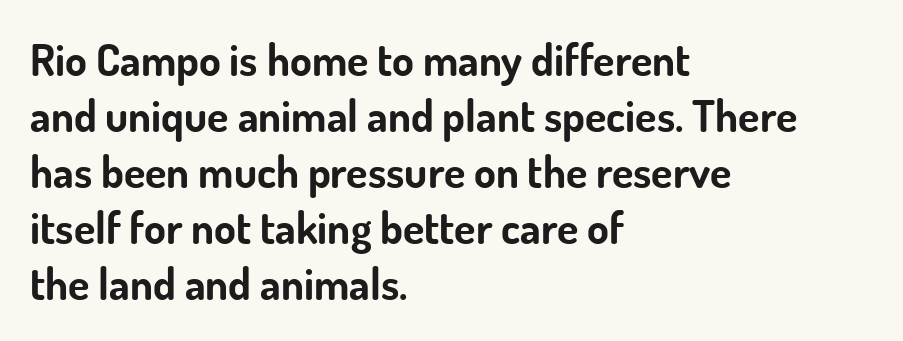
{"serif": "no", "italic": "no", "bold": "yes", "weight": "bold", "width": "normal", "stroke_contrast": "low", "x_height": "small", "monospaced": "no", "underline": "no", "align": "left", "line_spacing": "normal", "line_spacing_ratio": 1.27, "letter_spacing": "normal", "letter_spacing_em": 0.0, "glyph_px": 44}
